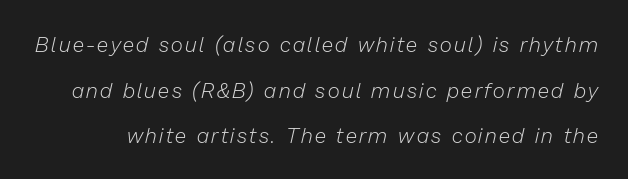
The image shows 21 px text type, italic (leaning right); set loose line spacing (2.17x), not underlined.
